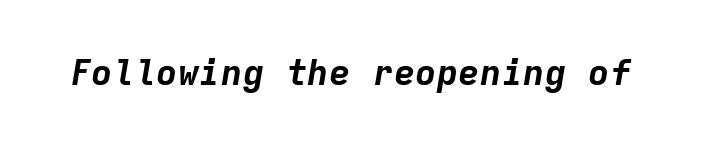
The axis of the letterforms is tilted away from vertical. Spacing between characters is what you'd get straight out of the box. Monospaced: the letters line up in strict vertical columns. Thick stems and heavy bowls — unmistakably bold. The baseline area is clear.
